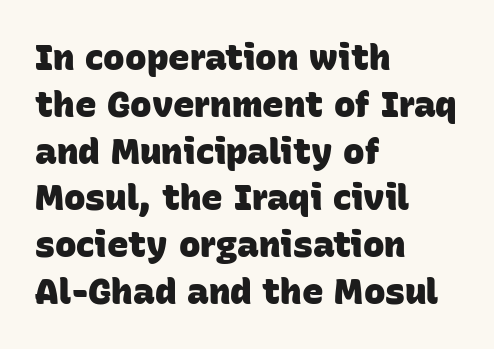
The image shows 36 px heavy sans-serif type; set left-aligned, normal line spacing (1.3x), normal letter spacing, not underlined; low stroke contrast and a large x-height.
